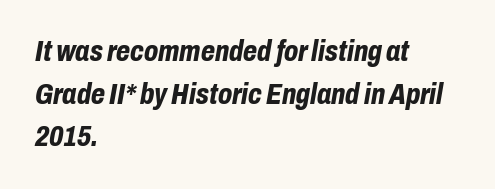
Q: Is the text bold? A: Yes.
Q: Is the text italic (slanted)? A: Yes, it leans right by about 10 degrees.
Q: Is the text underlined? A: No.
Q: How is the paragraph aligned? A: Left-aligned.
Q: Is the spacing between letters normal or unusually wide? A: Normal.
Q: Is the spacing between lines tight, normal or loose? A: Normal.
Q: Width (condensed, normal, or wide)? A: Condensed.
Q: Stroke contrast? A: Low.
Q: x-height? A: Medium.
Q: Monospaced? A: No.
